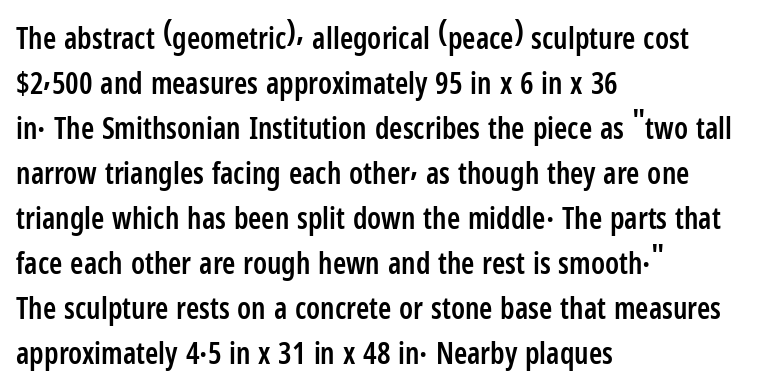
{"serif": "no", "italic": "no", "bold": "semi", "weight": "semibold", "width": "condensed", "stroke_contrast": "low", "x_height": "medium", "monospaced": "no", "underline": "no", "align": "left", "line_spacing": "normal", "line_spacing_ratio": 1.5, "letter_spacing": "normal", "letter_spacing_em": 0.0, "glyph_px": 30}
